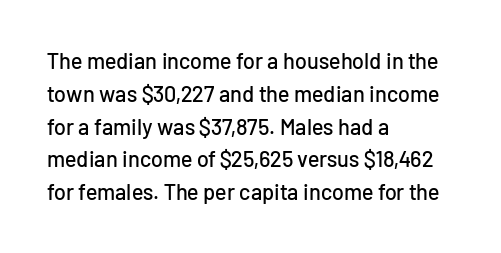
Q: Is the text italic (slanted)? A: No, it is upright.
Q: Is the text underlined? A: No.
Q: How is the paragraph aligned? A: Left-aligned.
Q: Is the spacing between letters normal or unusually wide? A: Normal.
Q: Is the spacing between lines tight, normal or loose? A: Normal.
